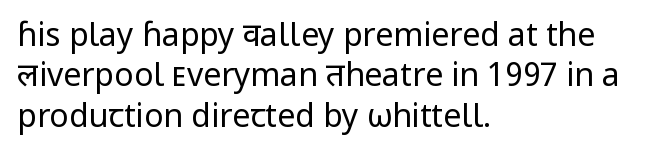
The image shows 32 px regular-weight sans-serif type, upright; set left-aligned, normal line spacing (1.26x), normal letter spacing, not underlined; low stroke contrast and a medium x-height.
